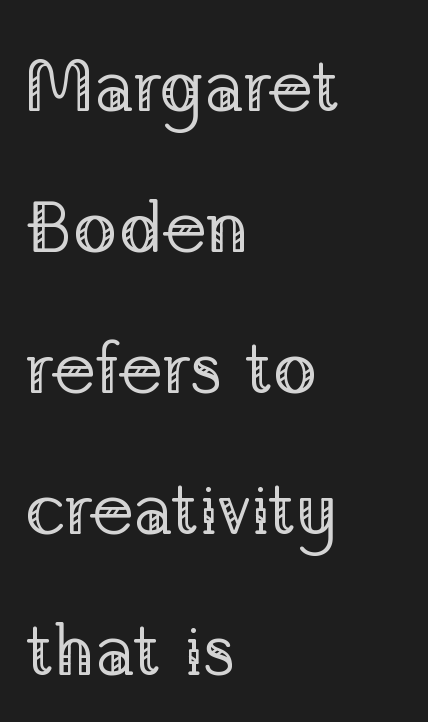
Varying glyph widths throughout — classic text-font behaviour. Nothing unusual about the tracking: characters are spaced as the font intends. This rendering uses left alignment, leaving the right contour irregular. Anything drawn beneath the words? Only blank space. Weight: in the light-to-regular range. Leading: increased.
